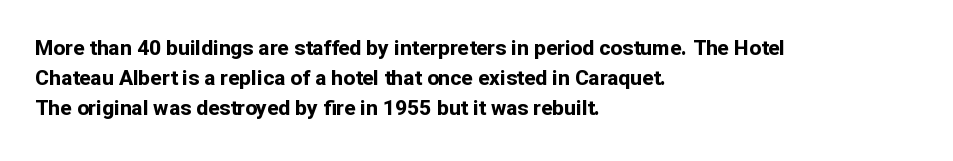
{"italic": "no", "bold": "yes", "underline": "no", "align": "left", "line_spacing": "normal", "line_spacing_ratio": 1.43, "letter_spacing": "normal", "letter_spacing_em": 0.0, "glyph_px": 21}
